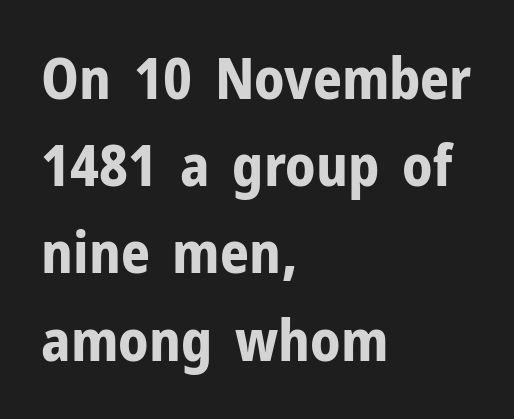
The image shows 57 px bold sans-serif type, upright; set left-aligned, normal line spacing (1.53x), normal letter spacing, not underlined; low stroke contrast and a medium x-height.
